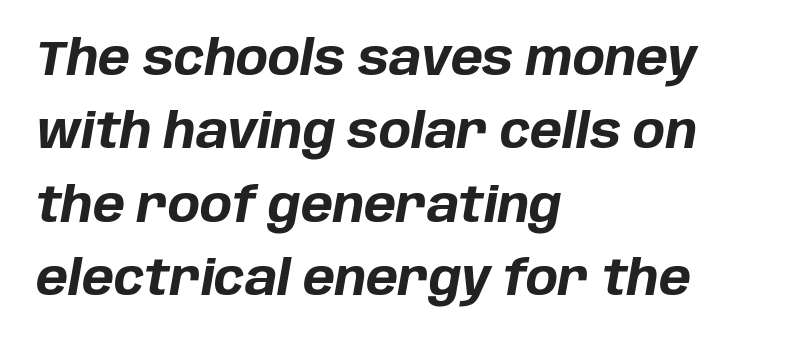
Q: Is the text bold? A: Yes.
Q: Is the text italic (slanted)? A: Yes, it leans right by about 10 degrees.
Q: Is the text underlined? A: No.
Q: How is the paragraph aligned? A: Left-aligned.
Q: Is the spacing between letters normal or unusually wide? A: Normal.
Q: Is the spacing between lines tight, normal or loose? A: Normal.
Q: Width (condensed, normal, or wide)? A: Normal.
Q: Stroke contrast? A: Low.
Q: x-height? A: Large.
Q: Monospaced? A: No.
